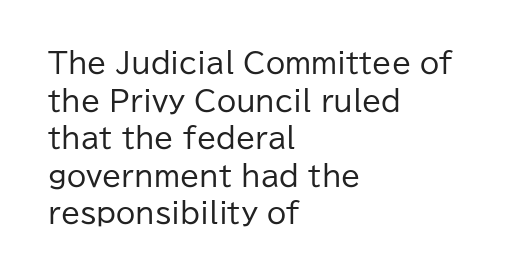
{"serif": "no", "italic": "no", "bold": "no", "weight": "regular", "width": "normal", "stroke_contrast": "low", "x_height": "medium", "monospaced": "no", "underline": "no", "align": "left", "line_spacing": "normal", "line_spacing_ratio": 1.34, "letter_spacing": "normal", "letter_spacing_em": 0.0, "glyph_px": 28}
